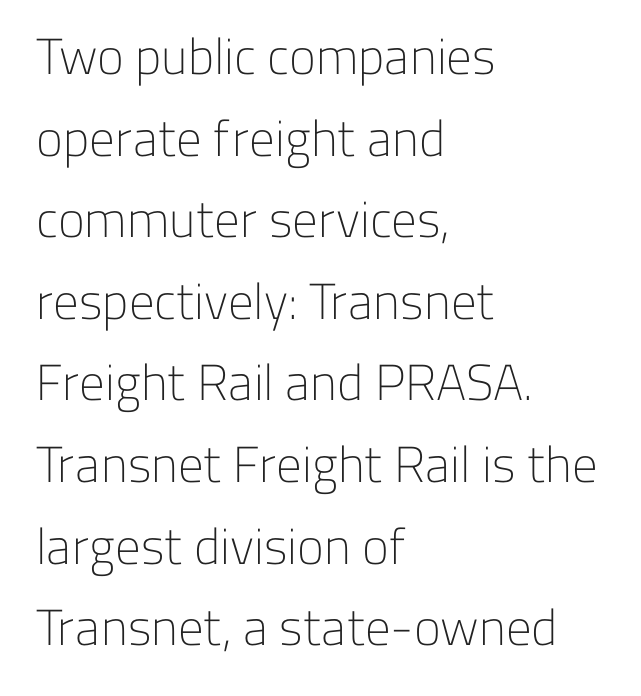
Q: Is the text bold? A: No.
Q: Is the text italic (slanted)? A: No, it is upright.
Q: Is the typeface a serif or a sans-serif typeface? A: Sans-serif.
Q: Is the text underlined? A: No.
Q: How is the paragraph aligned? A: Left-aligned.
Q: Is the spacing between letters normal or unusually wide? A: Normal.
Q: Is the spacing between lines tight, normal or loose? A: Normal.
Q: Width (condensed, normal, or wide)? A: Normal.
Q: Stroke contrast? A: Low.
Q: x-height? A: Medium.
Q: Monospaced? A: No.
